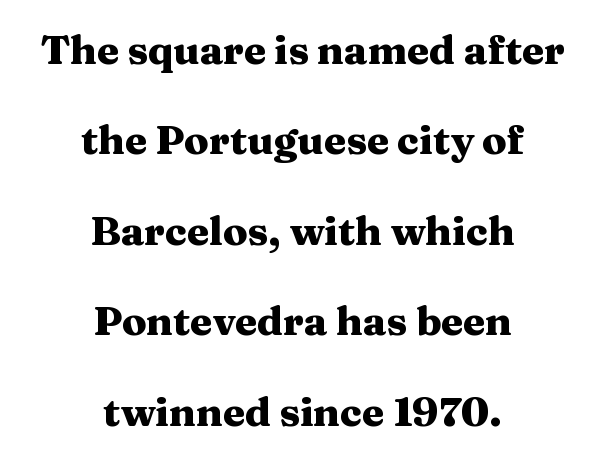
Q: Is the text bold? A: Yes.
Q: Is the text italic (slanted)? A: No, it is upright.
Q: Is the typeface a serif or a sans-serif typeface? A: Serif.
Q: Is the text underlined? A: No.
Q: How is the paragraph aligned? A: Centered.
Q: Is the spacing between letters normal or unusually wide? A: Normal.
Q: Is the spacing between lines tight, normal or loose? A: Loose.
Q: Width (condensed, normal, or wide)? A: Wide.
Q: Stroke contrast? A: Medium.
Q: x-height? A: Medium.
Q: Monospaced? A: No.
